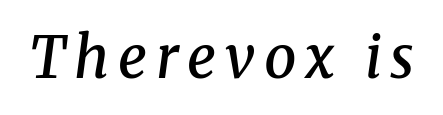
The letters carry serifs — small finishing strokes at the ends of their stems. Decoration check: the copy has no underline. The glyphs have the mass of a demibold cut, below bold. Do the characters align in a grid? No, the font is proportional. Would a proofreader flag this as italicized? Yes.
